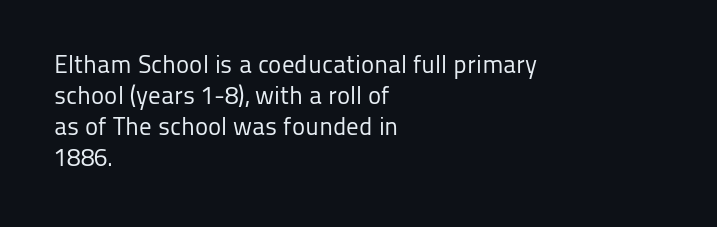
Q: Is the text bold? A: No.
Q: Is the text italic (slanted)? A: No, it is upright.
Q: Is the text underlined? A: No.
Q: How is the paragraph aligned? A: Left-aligned.
Q: Is the spacing between letters normal or unusually wide? A: Normal.
